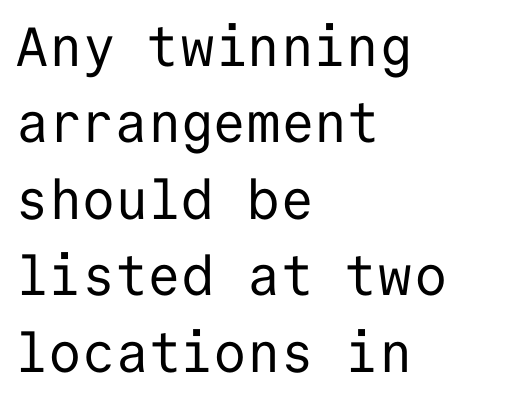
The image shows 55 px regular-weight sans-serif type, upright, monospaced; set left-aligned, normal line spacing (1.39x), normal letter spacing, not underlined; low stroke contrast and a medium x-height.
